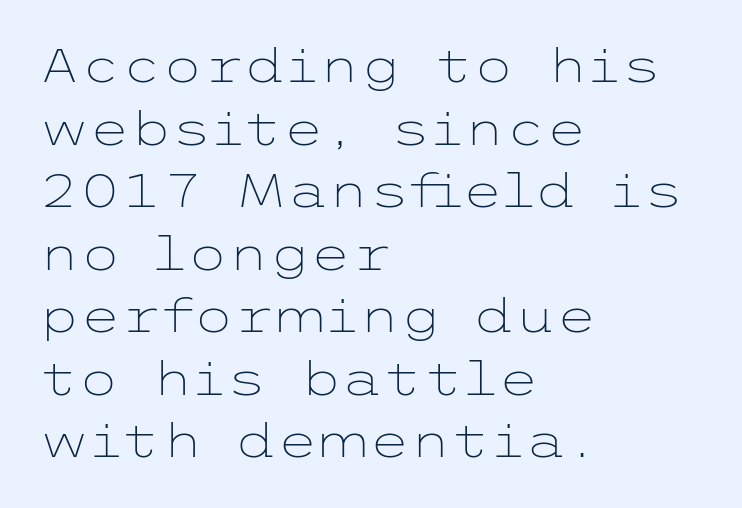
{"serif": "no", "italic": "no", "bold": "no", "weight": "light", "width": "wide", "stroke_contrast": "low", "x_height": "medium", "underline": "no", "align": "left", "line_spacing": "normal", "line_spacing_ratio": 1.33, "letter_spacing": "normal", "letter_spacing_em": 0.0, "glyph_px": 47}
